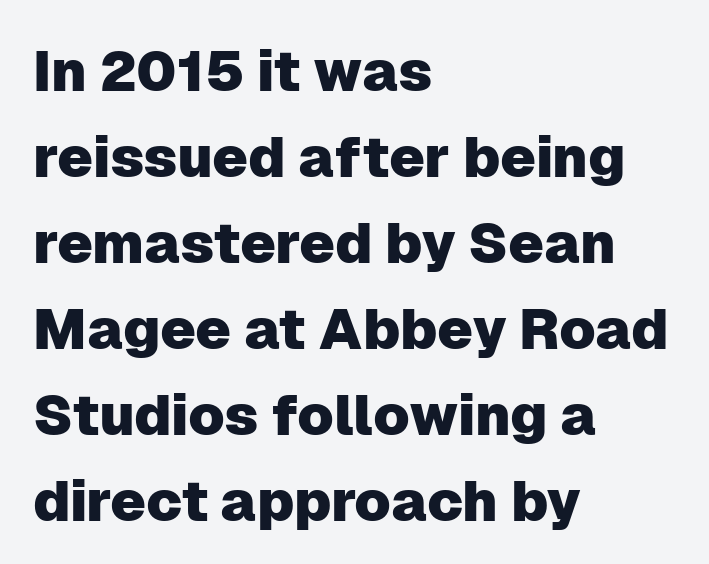
Any mark beneath the type? The region is blank. This sample uses plain, unmodified letter spacing. These lines are rendered in a variable-pitch font. Do the letters lean? They stand straight. The type family on display is of the sans-serif kind.
